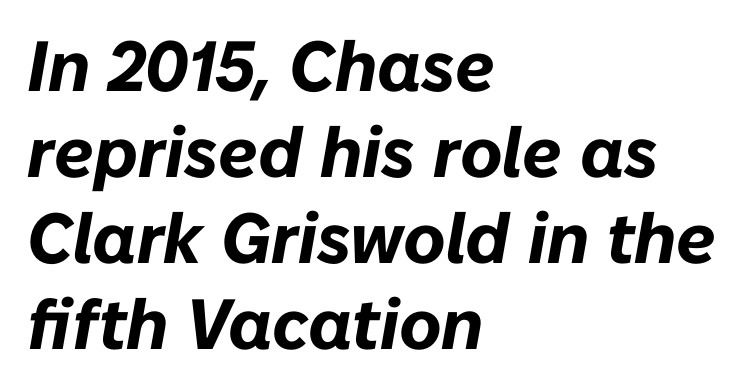
Q: Is the text bold? A: Yes.
Q: Is the text italic (slanted)? A: Yes, it leans right by about 10 degrees.
Q: Is the text underlined? A: No.
Q: How is the paragraph aligned? A: Left-aligned.
Q: Is the spacing between letters normal or unusually wide? A: Normal.
Q: Width (condensed, normal, or wide)? A: Normal.
Q: Stroke contrast? A: Low.
Q: x-height? A: Medium.
Q: Monospaced? A: No.
